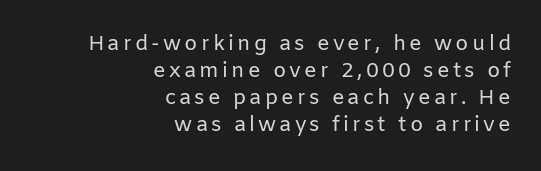
The foot of each line stays bare and open. This block has exactly the height ordinary leading produces. Posture: straight, roman, zero tilt. The letters look calm and open, with moderate or lighter stems. Right-aligned paragraph, ragged on the left.
